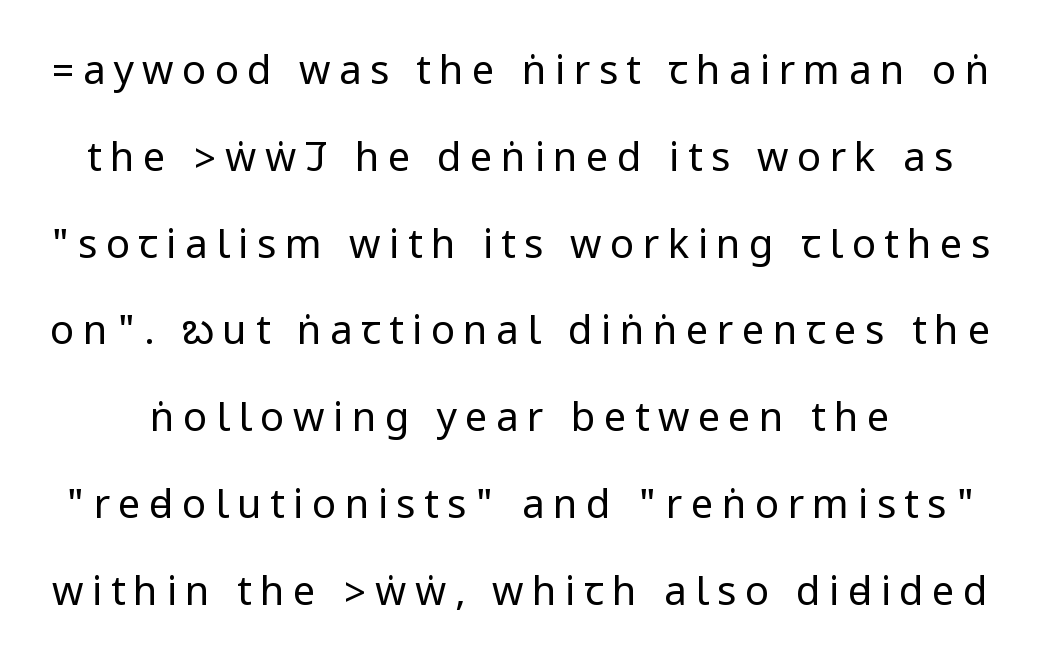
The image shows 40 px regular-weight, condensed sans-serif type, upright; set loose line spacing (2.17x), unusually wide letter spacing (+0.21 em), not underlined; low stroke contrast.
